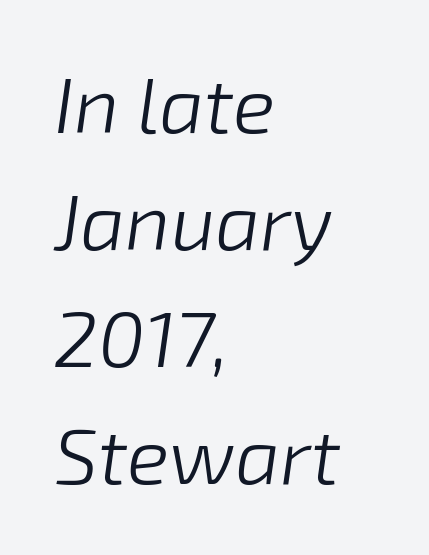
Every character sits at an angle, as italics do. Casual observation: everything's shoved over to the left. Plain, unruled lines of type. In terms of leading, this rendering sits right in the middle. Do the characters align in a grid? No, the font is proportional. Tracking value appears to be zero — textbook default spacing.
